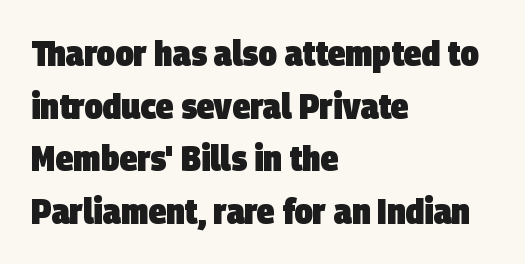
Q: Is the text bold? A: Yes.
Q: Is the typeface a serif or a sans-serif typeface? A: Sans-serif.
Q: Is the text underlined? A: No.
Q: How is the paragraph aligned? A: Left-aligned.
Q: Is the spacing between letters normal or unusually wide? A: Normal.
Q: Is the spacing between lines tight, normal or loose? A: Normal.
Q: Width (condensed, normal, or wide)? A: Condensed.
Q: Stroke contrast? A: Low.
Q: x-height? A: Large.
Q: Monospaced? A: No.
